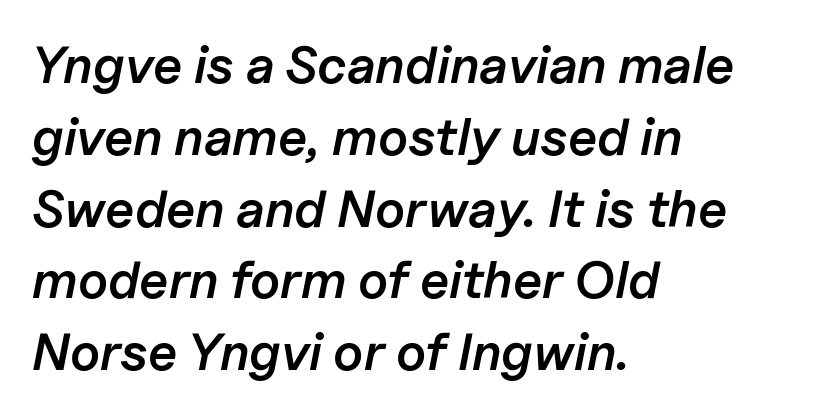
The image shows 52 px semibold type, italic (leaning right); set left-aligned, normal line spacing (1.38x), normal letter spacing, not underlined; low stroke contrast and a medium x-height.
